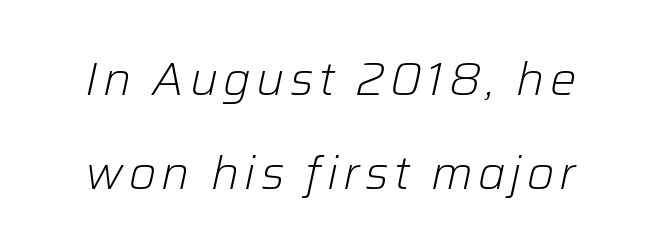
Compared with a flush-left layout, this one balances lines on the center instead. A typesetter would call this leading open, well beyond the default. The letters are slanted; this is an italic face. Here the designer chose a conventional face with non-uniform glyph widths. Counters stay open thanks to moderate or lighter strokes. Anything drawn beneath the words? Only blank space.
